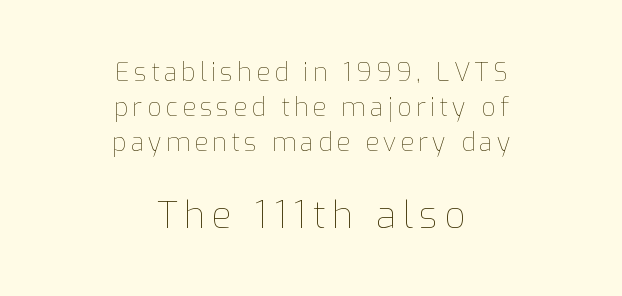
{"italic": "no", "bold": "no", "weight": "thin", "width": "normal", "stroke_contrast": "low", "x_height": "medium", "monospaced": "no", "underline": "no", "align": "center", "line_spacing": "normal", "line_spacing_ratio": 1.4, "larger_block": "second", "size_ratio": 1.48, "glyph_px": 37}
